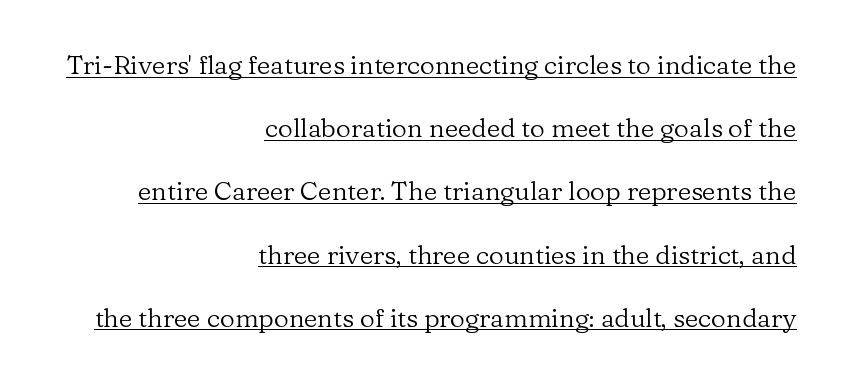
The image shows 26 px text type, upright; set right-aligned, loose line spacing (2.43x), normal letter spacing, underlined.
